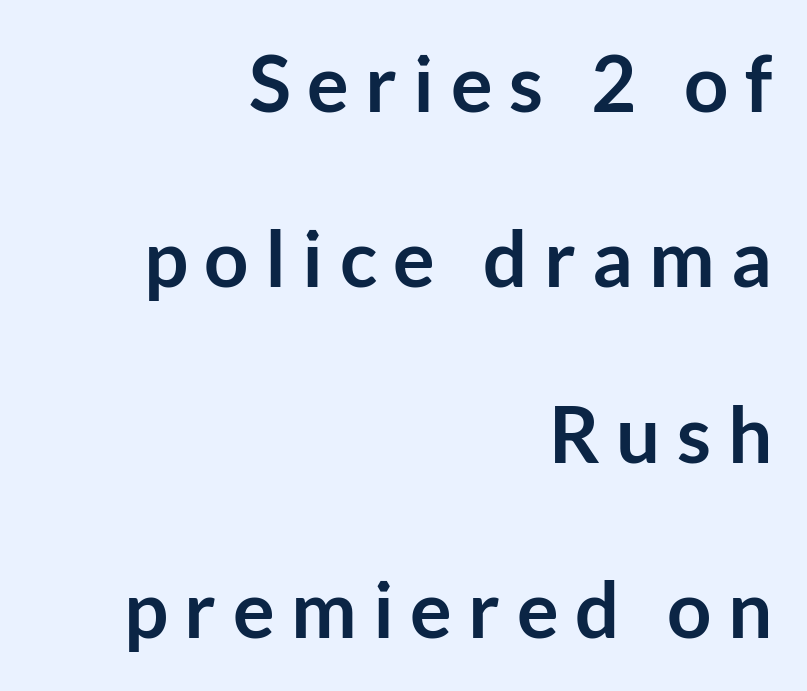
The image shows 78 px semibold sans-serif type, upright; set right-aligned, loose line spacing (2.25x), unusually wide letter spacing (+0.21 em), not underlined; low stroke contrast and a medium x-height.
